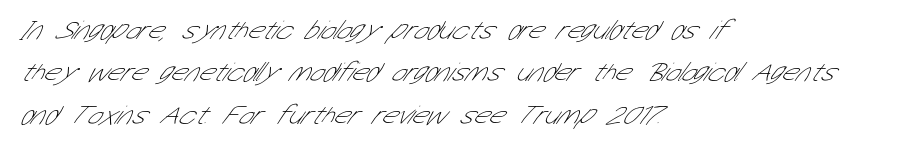
Q: Is the text bold? A: No.
Q: Is the text underlined? A: No.
Q: How is the paragraph aligned? A: Left-aligned.
Q: Is the spacing between letters normal or unusually wide? A: Normal.
Q: Is the spacing between lines tight, normal or loose? A: Normal.
